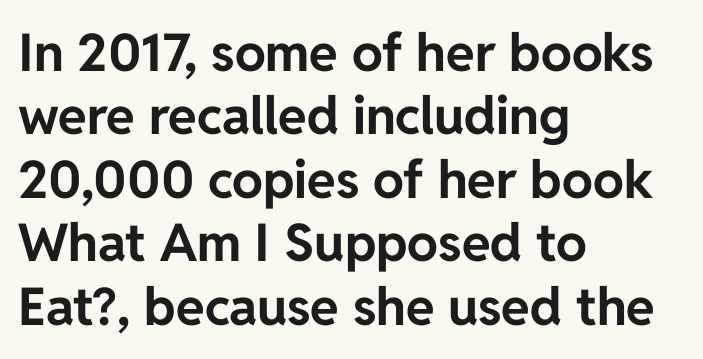
The image shows 52 px bold sans-serif type, upright; set left-aligned, line spacing 1.22x, normal letter spacing, not underlined; low stroke contrast and a medium x-height.
